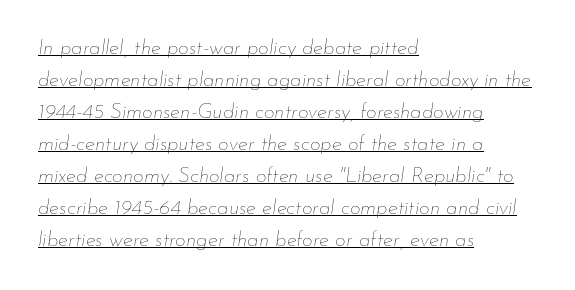
When letters slant like this, we call the style italic. Standard letterfit; no display-style spreading of the glyphs. Caption: face not bold, strokes unweighted. Notice how a bar underscores the lettering throughout. The designer left line spacing at the default. Caption: multi-line text, flush left, ragged right.
